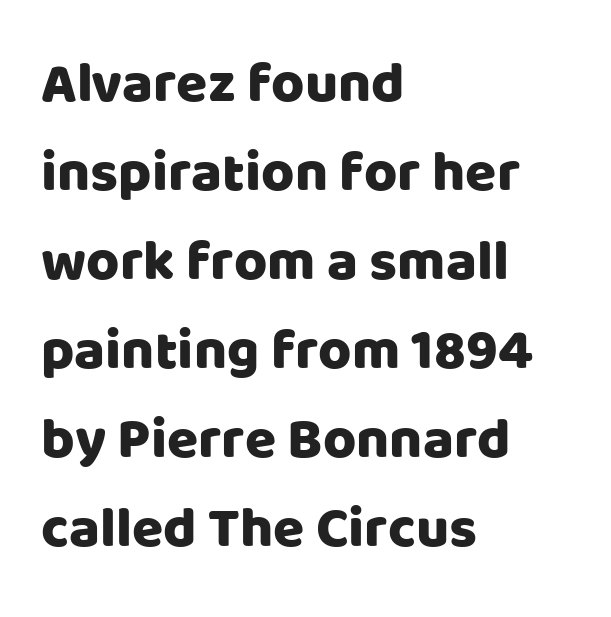
You could call the tracking neutral — neither tight nor loose. Nope, no serifs anywhere on these letters. This block has exactly the height ordinary leading produces. Each line starts at the same left margin while the right side varies. The gap between lines stays unmarked.
